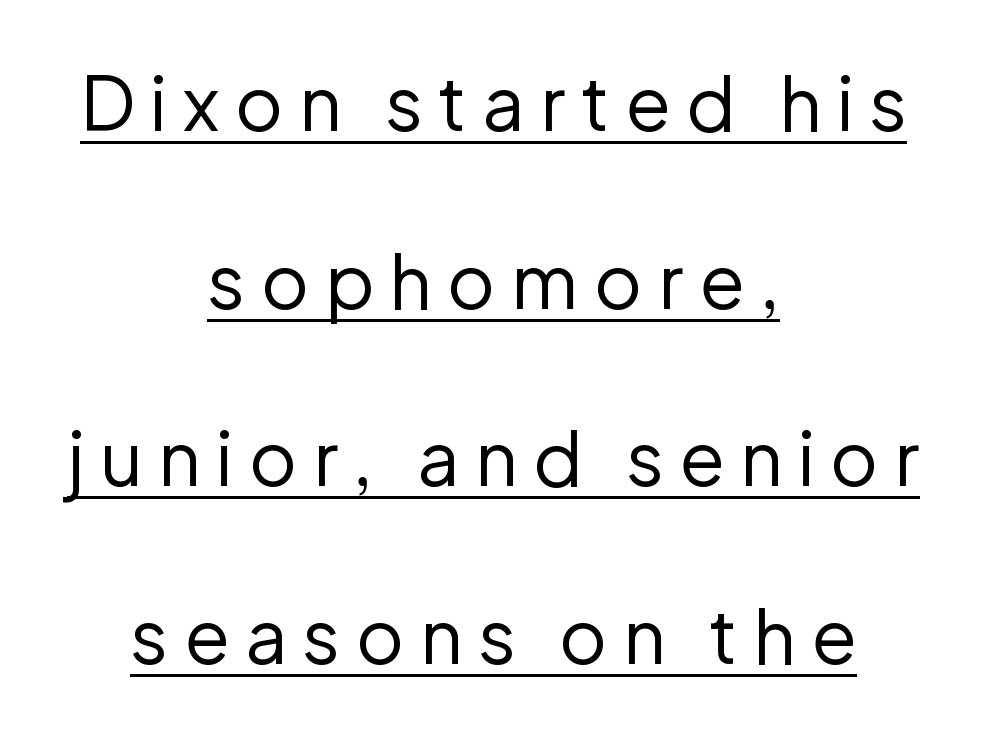
{"serif": "no", "italic": "no", "bold": "no", "weight": "regular", "width": "normal", "stroke_contrast": "low", "x_height": "medium", "monospaced": "no", "underline": "yes", "align": "center", "line_spacing": "loose", "line_spacing_ratio": 2.4, "letter_spacing": "wide", "letter_spacing_em": 0.21, "glyph_px": 74}
